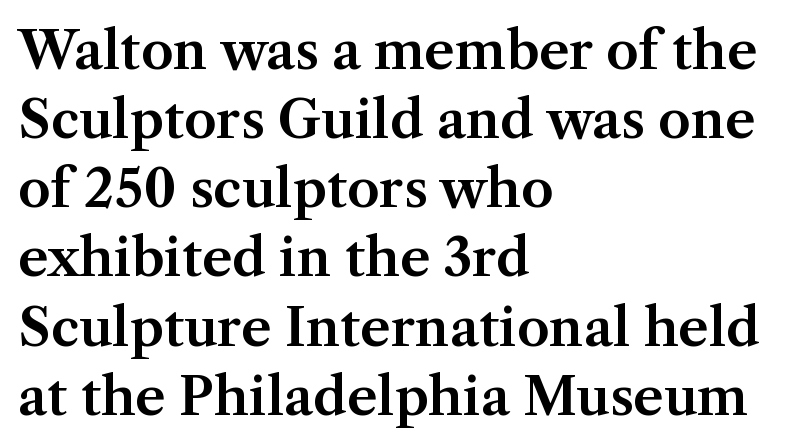
Q: Is the text italic (slanted)? A: No, it is upright.
Q: Is the typeface a serif or a sans-serif typeface? A: Serif.
Q: Is the text underlined? A: No.
Q: How is the paragraph aligned? A: Left-aligned.
Q: Is the spacing between letters normal or unusually wide? A: Normal.
Q: Is the spacing between lines tight, normal or loose? A: Normal.
Q: Width (condensed, normal, or wide)? A: Normal.
Q: Stroke contrast? A: Medium.
Q: x-height? A: Medium.
Q: Monospaced? A: No.
